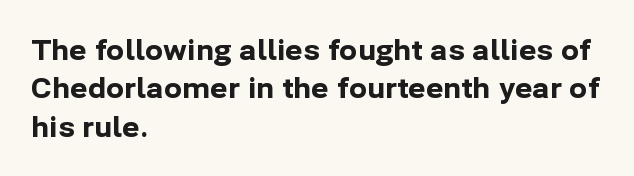
Q: Is the text bold? A: Yes.
Q: Is the text italic (slanted)? A: No, it is upright.
Q: Is the text underlined? A: No.
Q: How is the paragraph aligned? A: Left-aligned.
Q: Is the spacing between letters normal or unusually wide? A: Normal.
Q: Is the spacing between lines tight, normal or loose? A: Normal.
